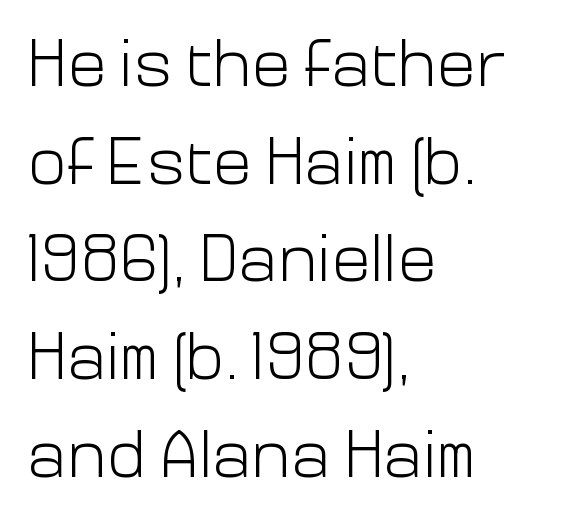
If you drew a line through each stem, it would be perfectly vertical. The face looks like a standard text weight, possibly lighter. Rows of type keep a routine distance in the vertical direction. A classic flush-left, rag-right setting is used for this passage. Nobody drew a line under any word here.
